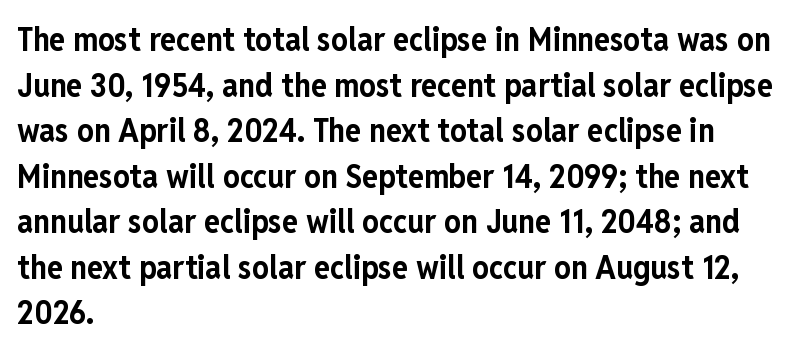
Character widths vary here, with narrow letters taking less room than wide ones. Casual observation: everything's shoved over to the left. What stands out about the letter spacing? Nothing — it is the standard amount. Honestly, the row spacing looks completely unremarkable. Nothing sits at the stroke ends, so this counts as sans-serif.
